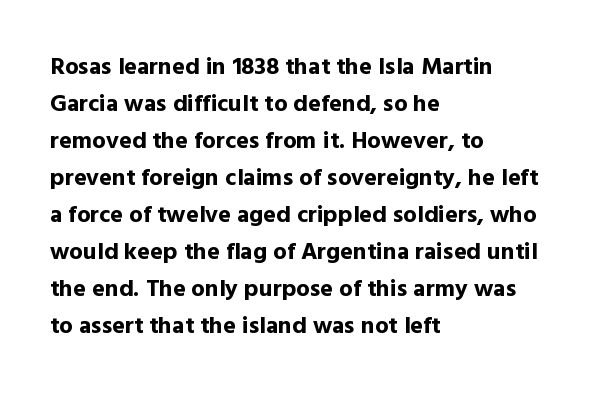
The image shows 24 px bold type, upright; set left-aligned, normal line spacing (1.54x), normal letter spacing, not underlined.
